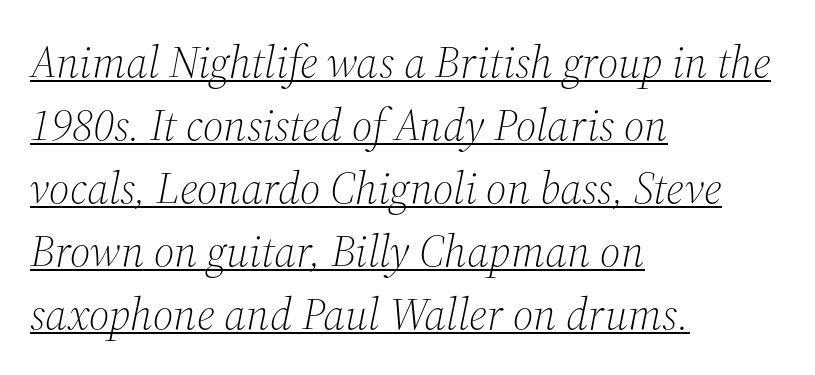
The image shows 45 px light serif type, italic (leaning right); set left-aligned, normal line spacing (1.4x), normal letter spacing, underlined; medium stroke contrast and a medium x-height.
